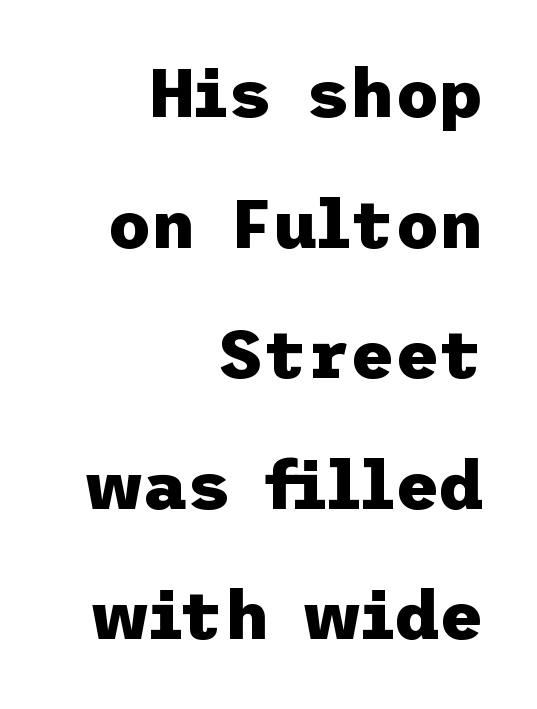
The image shows 68 px heavy sans-serif type, upright; set right-aligned, loose line spacing (1.92x), normal letter spacing, not underlined; low stroke contrast and a medium x-height.
